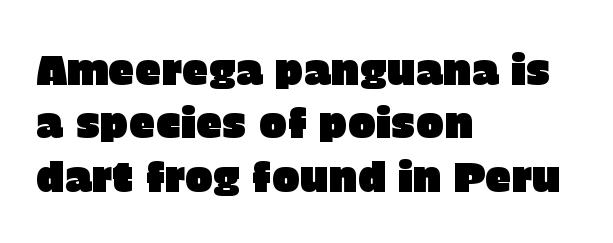
There is no visible air inserted between adjacent glyphs. The rendering uses natural spacing where letterforms have individual widths. Typeset ragged right — the left edge is the straight one. Every stem runs plumb, perpendicular to the baseline.
